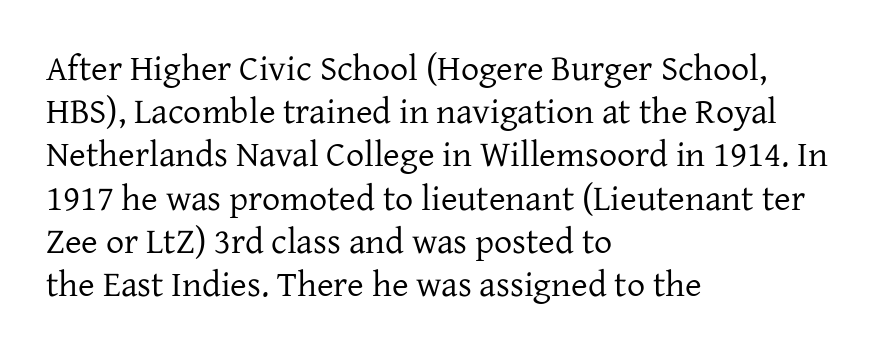
Q: Is the text bold? A: No.
Q: Is the text italic (slanted)? A: No, it is upright.
Q: Is the typeface a serif or a sans-serif typeface? A: Serif.
Q: Is the text underlined? A: No.
Q: How is the paragraph aligned? A: Left-aligned.
Q: Is the spacing between letters normal or unusually wide? A: Normal.
Q: Width (condensed, normal, or wide)? A: Normal.
Q: Stroke contrast? A: Low.
Q: x-height? A: Medium.
Q: Monospaced? A: No.
